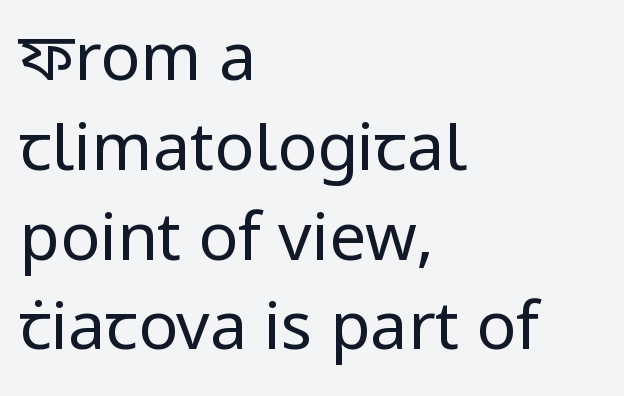
The image shows 66 px regular-weight sans-serif type, upright; set left-aligned, normal line spacing (1.36x), normal letter spacing, not underlined; low stroke contrast and a medium x-height.
